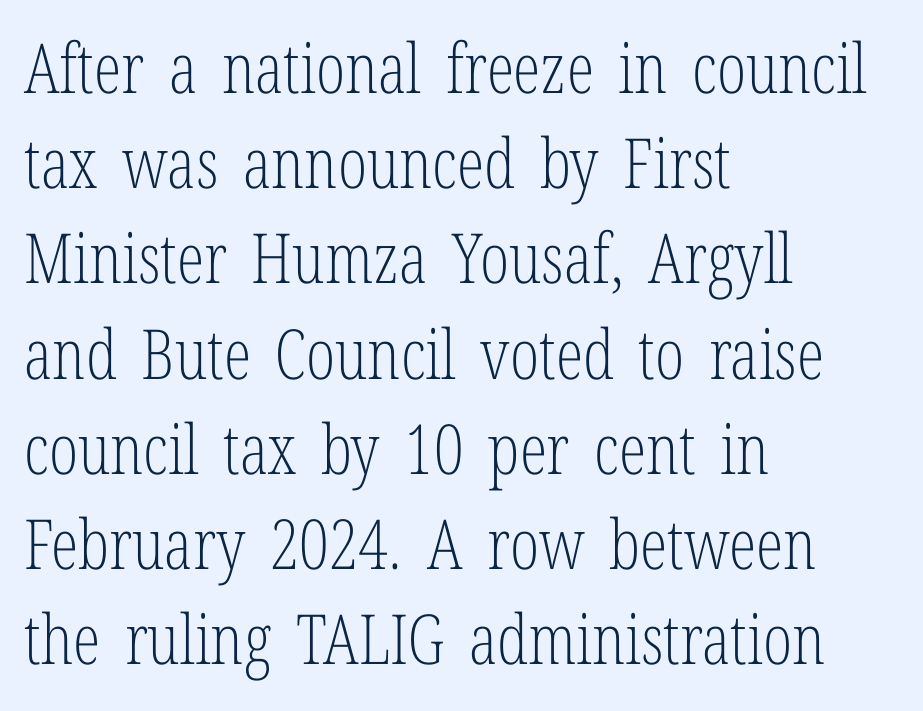
The weight tops out at a normal text grade. Character widths vary here, with narrow letters taking less room than wide ones. The letters sit at their default tracking, neither squeezed nor spread. Quick note: not italic, upright. Line starts are locked; line ends wander. The words here are not underlined.
